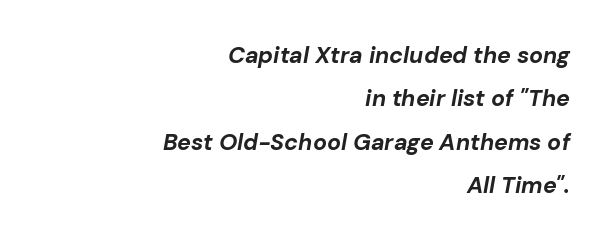
Glyph-to-glyph distance matches everyday printed text. Rendered with sloped, italic letterforms. The gap between lines stays unmarked. Chunky letters — that's bold for sure.
